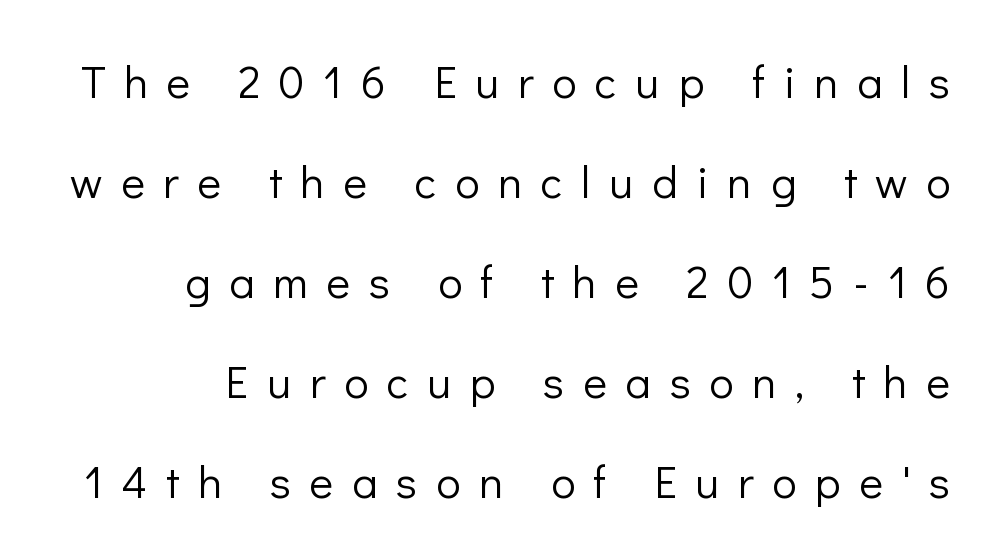
Q: Is the text bold? A: No.
Q: Is the text italic (slanted)? A: No, it is upright.
Q: Is the typeface a serif or a sans-serif typeface? A: Sans-serif.
Q: Is the text underlined? A: No.
Q: Is the spacing between letters normal or unusually wide? A: Unusually wide.
Q: Is the spacing between lines tight, normal or loose? A: Loose.
Q: Width (condensed, normal, or wide)? A: Normal.
Q: Stroke contrast? A: Low.
Q: x-height? A: Medium.
Q: Monospaced? A: No.
